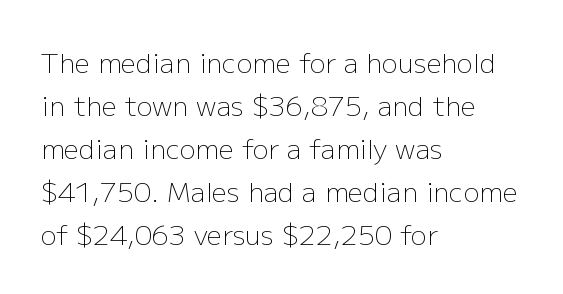
Q: Is the text bold? A: No.
Q: Is the text italic (slanted)? A: No, it is upright.
Q: Is the text underlined? A: No.
Q: How is the paragraph aligned? A: Left-aligned.
Q: Is the spacing between letters normal or unusually wide? A: Normal.
Q: Is the spacing between lines tight, normal or loose? A: Normal.
